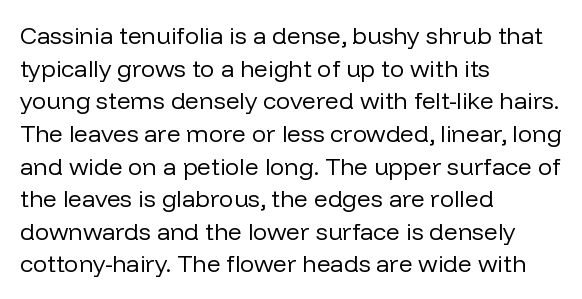
The image shows 24 px text type, upright; set left-aligned, normal line spacing (1.36x), normal letter spacing, not underlined.
